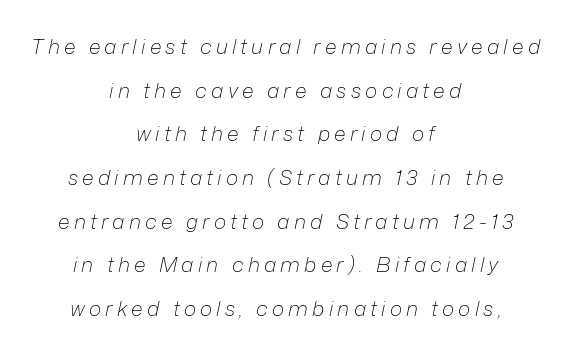
{"italic": "yes", "lean": "right", "slant_degrees": 12, "bold": "no", "underline": "no", "align": "center", "line_spacing": "loose", "line_spacing_ratio": 2.08, "letter_spacing": "wide", "letter_spacing_em": 0.2, "glyph_px": 21}
